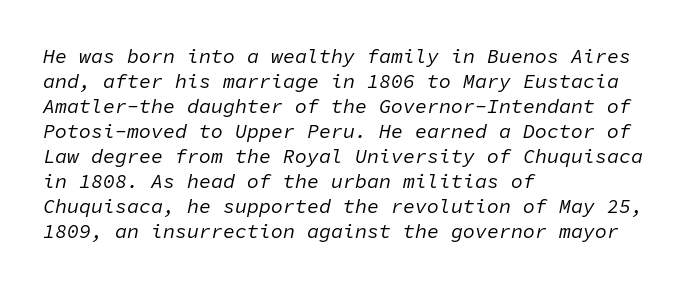
{"italic": "yes", "lean": "right", "slant_degrees": 11, "bold": "no", "underline": "no", "align": "left", "line_spacing": "normal", "line_spacing_ratio": 1.25, "letter_spacing": "normal", "letter_spacing_em": 0.0, "glyph_px": 20}
